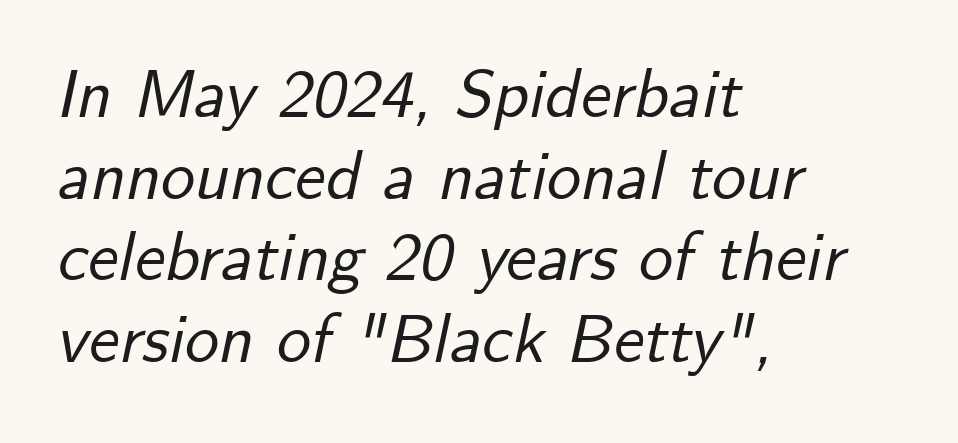
Q: Is the text italic (slanted)? A: Yes, it leans right by about 12 degrees.
Q: Is the text underlined? A: No.
Q: How is the paragraph aligned? A: Left-aligned.
Q: Is the spacing between letters normal or unusually wide? A: Normal.
Q: Width (condensed, normal, or wide)? A: Normal.
Q: Stroke contrast? A: Low.
Q: x-height? A: Small.
Q: Monospaced? A: No.
